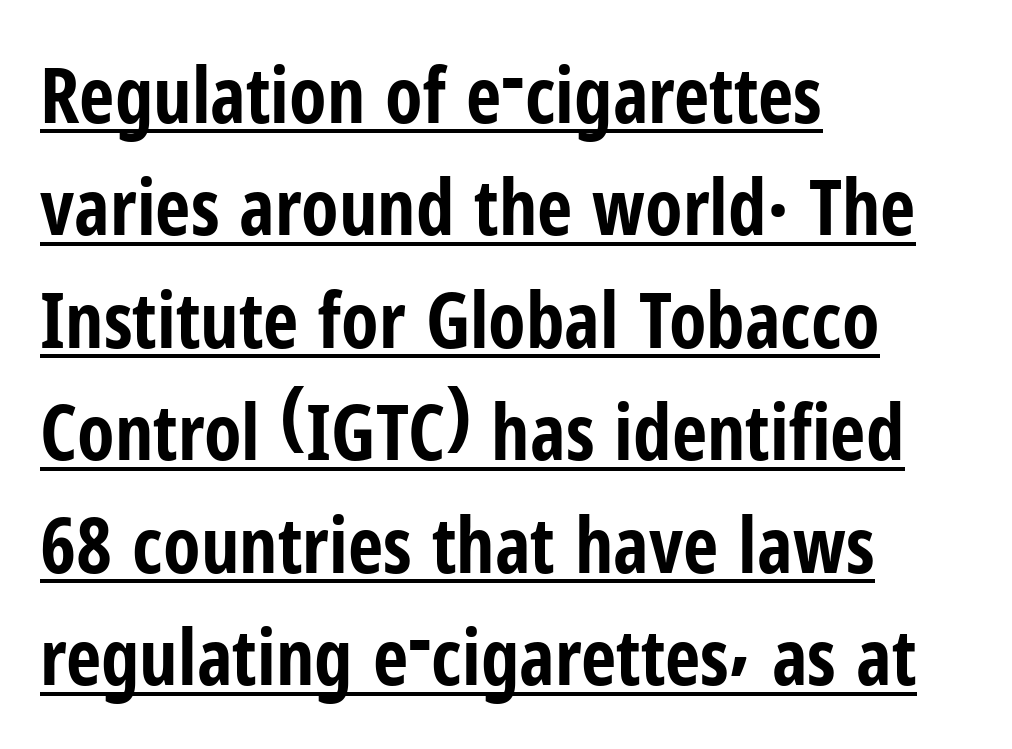
Caption: multi-line text, flush left, ragged right. You could not count columns in this text — the font is proportionally spaced. The typesetting leans heavy: a genuine bold. Caption: lettering with a line underneath.
